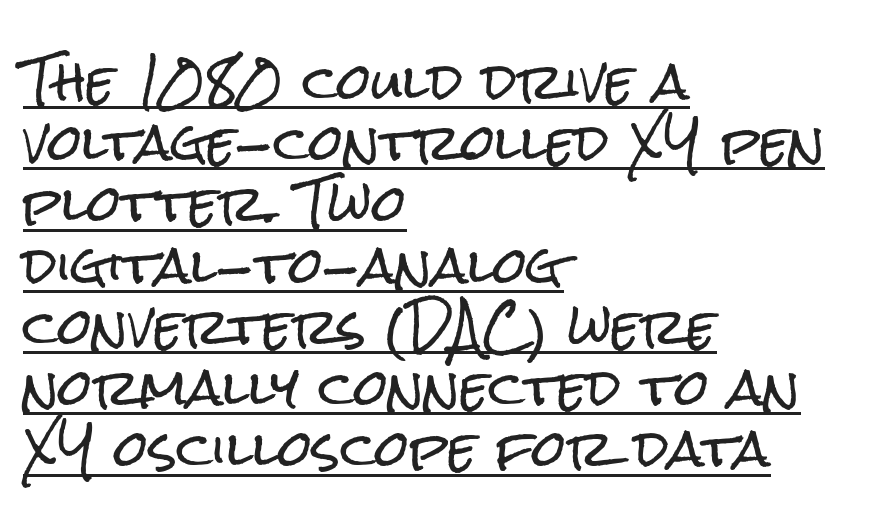
Q: Is the text italic (slanted)? A: No, it is upright.
Q: Is the typeface a serif or a sans-serif typeface? A: Sans-serif.
Q: Is the text underlined? A: Yes.
Q: How is the paragraph aligned? A: Left-aligned.
Q: Is the spacing between letters normal or unusually wide? A: Normal.
Q: Is the spacing between lines tight, normal or loose? A: Normal.
Q: Width (condensed, normal, or wide)? A: Condensed.
Q: Stroke contrast? A: Low.
Q: x-height? A: Medium.
Q: Monospaced? A: No.
